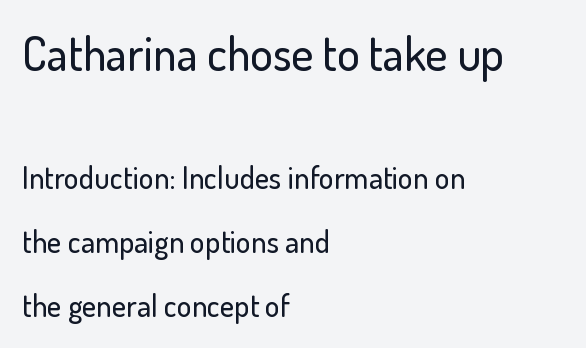
The image shows 47 px sans-serif type, upright; set left-aligned, loose line spacing (2.07x), normal letter spacing, not underlined; the first (top) block is 1.52x larger; low stroke contrast and a small x-height.
